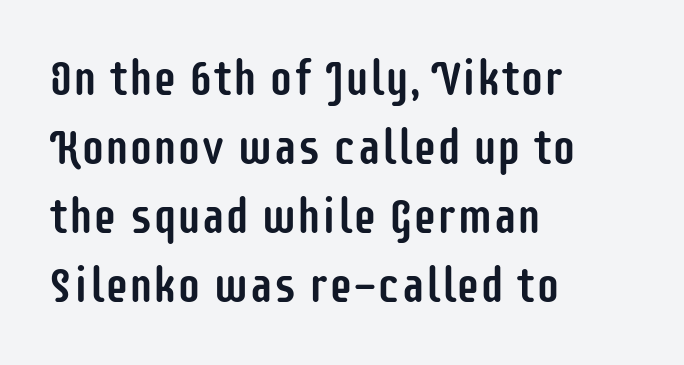
Vertically, the passage feels balanced, rows spaced as you'd expect. One-word summary of the alignment: left. Tracking value appears to be zero — textbook default spacing. Classification — sans serif.
